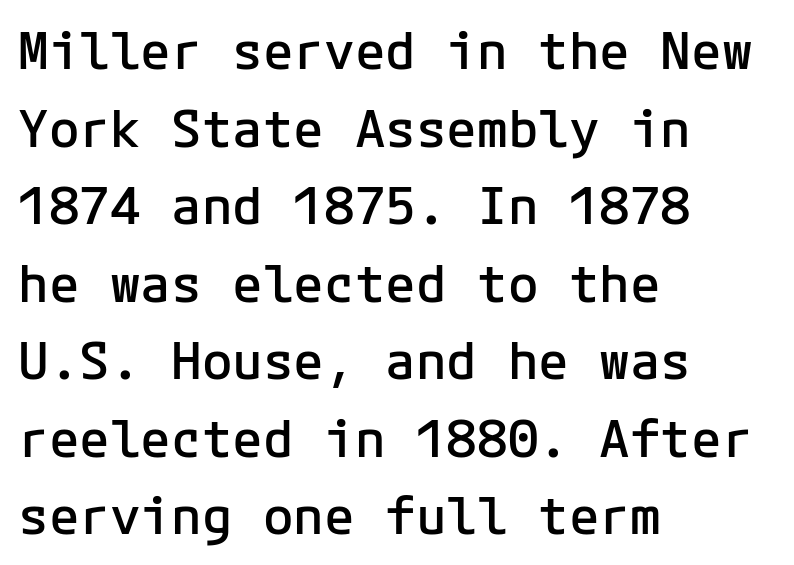
{"serif": "no", "italic": "no", "bold": "semi", "weight": "semibold", "width": "normal", "stroke_contrast": "low", "x_height": "medium", "underline": "no", "align": "left", "line_spacing": "normal", "line_spacing_ratio": 1.52, "letter_spacing": "normal", "letter_spacing_em": 0.0, "glyph_px": 51}
